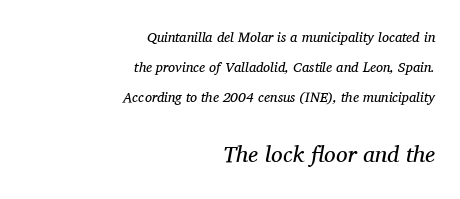
{"italic": "yes", "lean": "right", "slant_degrees": 11, "bold": "no", "underline": "no", "align": "right", "line_spacing": "loose", "line_spacing_ratio": 2.16, "letter_spacing": "normal", "letter_spacing_em": 0.0, "larger_block": "second", "size_ratio": 1.64, "glyph_px": 23}
